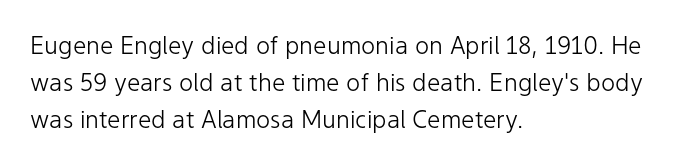
Vertical strokes here are truly vertical. Every row of glyphs begins at an identical x-position on the left. Between one letter and the next there's only the usual sliver of space. Only glyphs here, with clear space below each row.
